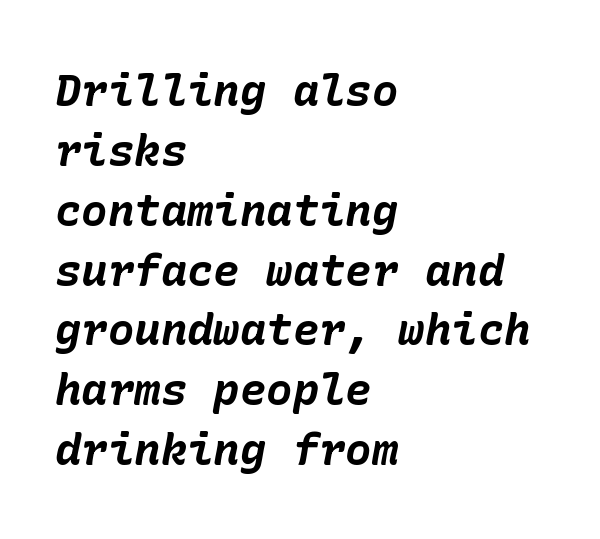
A classic flush-left, rag-right setting is used for this passage. Compared with ordinary roman type, these characters are visibly tilted. The letters are bold, with thick, heavy strokes. Honestly, the letter spacing is just normal — you wouldn't notice it. Check under the words: just untouched page. Whoever set this chose a conventional vertical rhythm.
